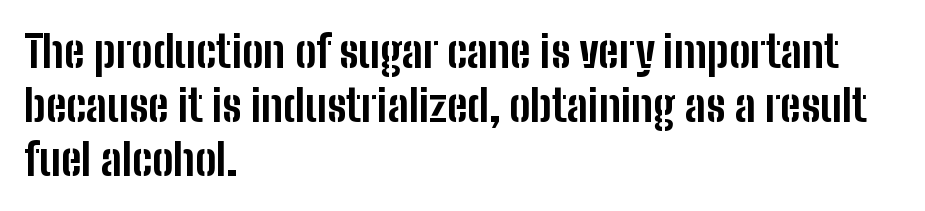
Glance below the letters and you will spot only blank space. Unlike italic type, these characters show no tilt at all. Spacing between characters is what you'd get straight out of the box. These lines are set flush left with a ragged right edge.
